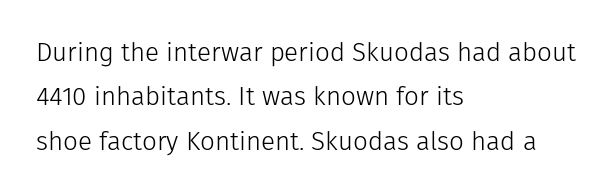
{"italic": "no", "bold": "no", "underline": "no", "align": "left", "line_spacing_ratio": 1.71, "letter_spacing": "normal", "letter_spacing_em": 0.0, "glyph_px": 26}
